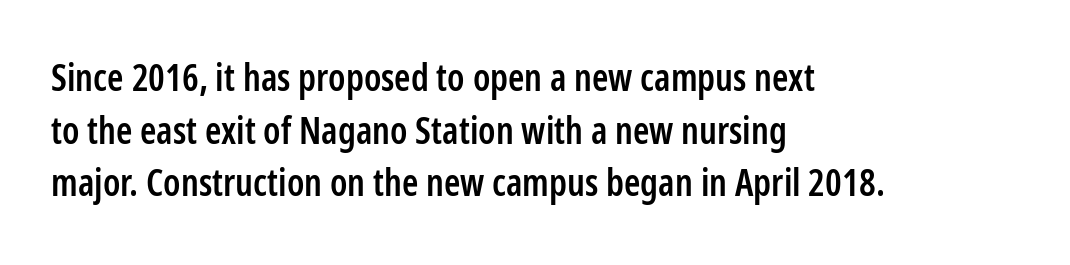
{"serif": "no", "italic": "no", "bold": "semi", "weight": "semibold", "width": "condensed", "stroke_contrast": "low", "x_height": "medium", "monospaced": "no", "underline": "no", "align": "left", "line_spacing": "normal", "line_spacing_ratio": 1.42, "letter_spacing": "normal", "letter_spacing_em": 0.0, "glyph_px": 37}
